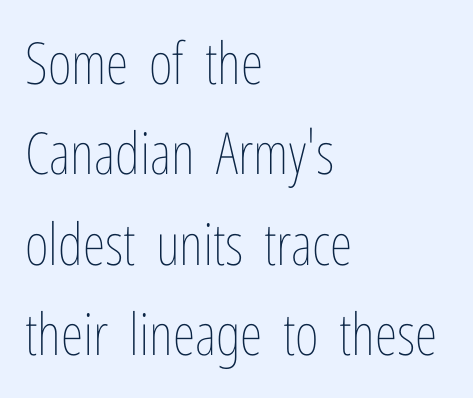
Q: Is the text bold? A: No.
Q: Is the text italic (slanted)? A: No, it is upright.
Q: Is the text underlined? A: No.
Q: How is the paragraph aligned? A: Left-aligned.
Q: Is the spacing between letters normal or unusually wide? A: Normal.
Q: Is the spacing between lines tight, normal or loose? A: Normal.
Q: Width (condensed, normal, or wide)? A: Condensed.
Q: Stroke contrast? A: Low.
Q: x-height? A: Medium.
Q: Monospaced? A: No.
